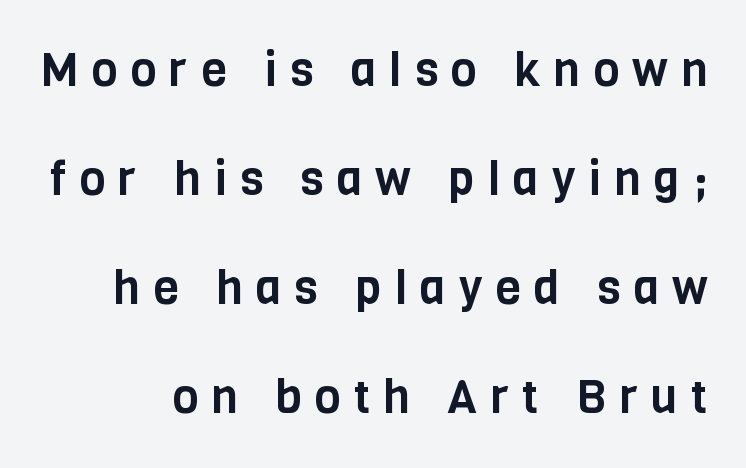
The image shows 47 px condensed sans-serif type, upright; set loose line spacing (2.32x), unusually wide letter spacing (+0.28 em), not underlined; low stroke contrast and a large x-height.
